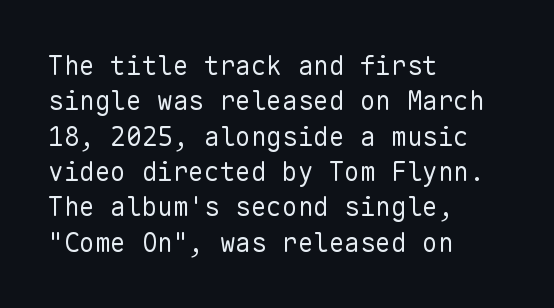
The image shows 26 px text type, upright; set left-aligned, normal line spacing (1.36x), normal letter spacing, not underlined.
